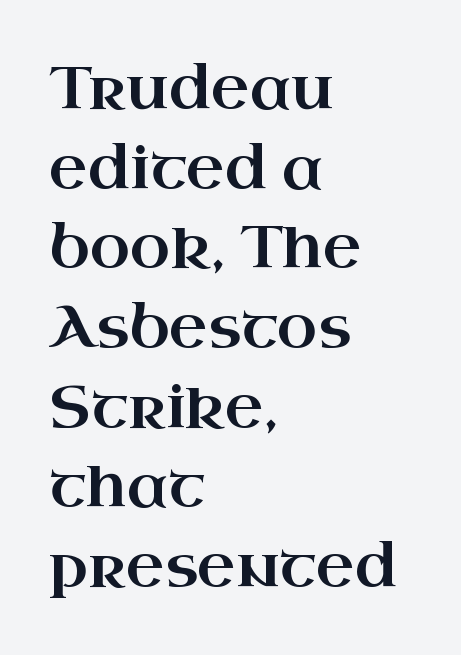
The image shows 59 px wide serif type, upright; set left-aligned, normal line spacing (1.35x), normal letter spacing, not underlined; high stroke contrast and a small x-height.
